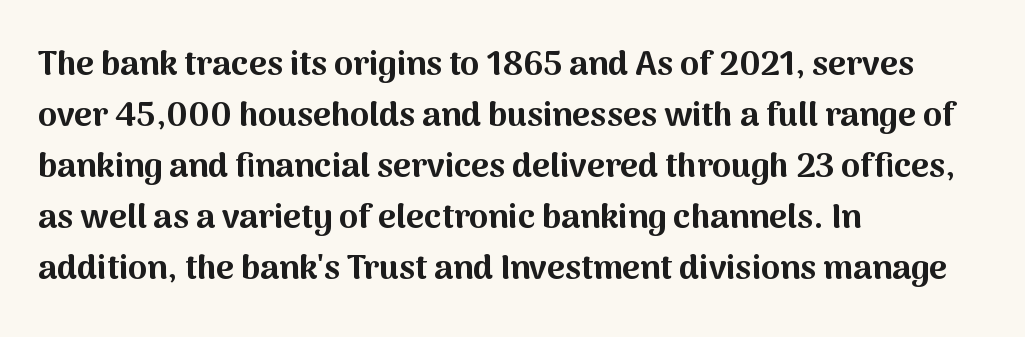
The image shows 34 px bold sans-serif type, upright; set left-aligned, normal line spacing (1.5x), normal letter spacing, not underlined; medium stroke contrast and a medium x-height.
